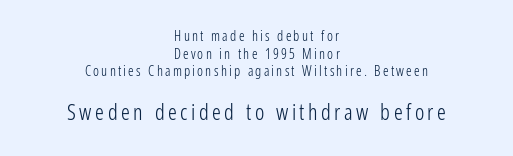
{"italic": "no", "bold": "no", "underline": "no", "align": "center", "line_spacing": "normal", "line_spacing_ratio": 1.26, "larger_block": "second", "size_ratio": 1.57, "glyph_px": 22}
